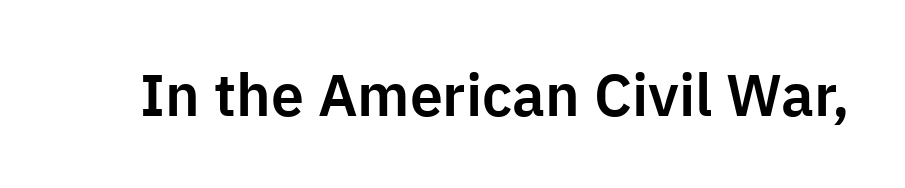
Q: Is the text italic (slanted)? A: No, it is upright.
Q: Is the typeface a serif or a sans-serif typeface? A: Sans-serif.
Q: Is the text underlined? A: No.
Q: Is the spacing between letters normal or unusually wide? A: Normal.
Q: Width (condensed, normal, or wide)? A: Normal.
Q: Stroke contrast? A: Low.
Q: x-height? A: Medium.
Q: Monospaced? A: No.
